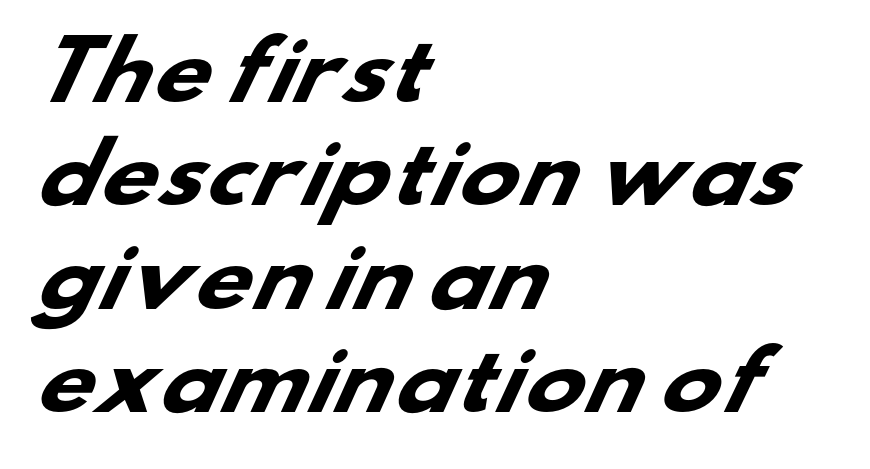
The image shows 79 px heavy, wide sans-serif type; set left-aligned, normal line spacing (1.31x), normal letter spacing, not underlined; low stroke contrast and a small x-height.
